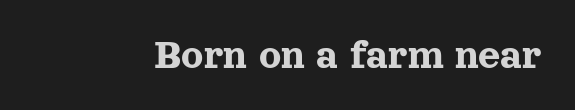
{"serif": "yes", "italic": "no", "width": "normal", "x_height": "medium", "monospaced": "no", "underline": "no", "letter_spacing": "normal", "letter_spacing_em": 0.0, "glyph_px": 43}
